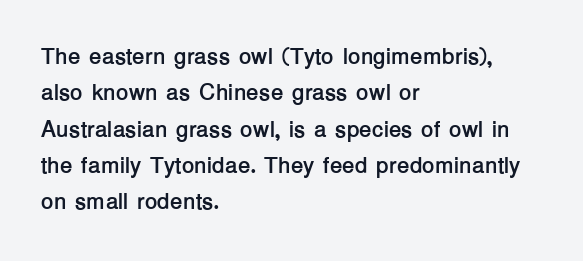
Q: Is the text bold? A: Yes.
Q: Is the text italic (slanted)? A: No, it is upright.
Q: Is the text underlined? A: No.
Q: How is the paragraph aligned? A: Left-aligned.
Q: Is the spacing between letters normal or unusually wide? A: Normal.
Q: Is the spacing between lines tight, normal or loose? A: Normal.
